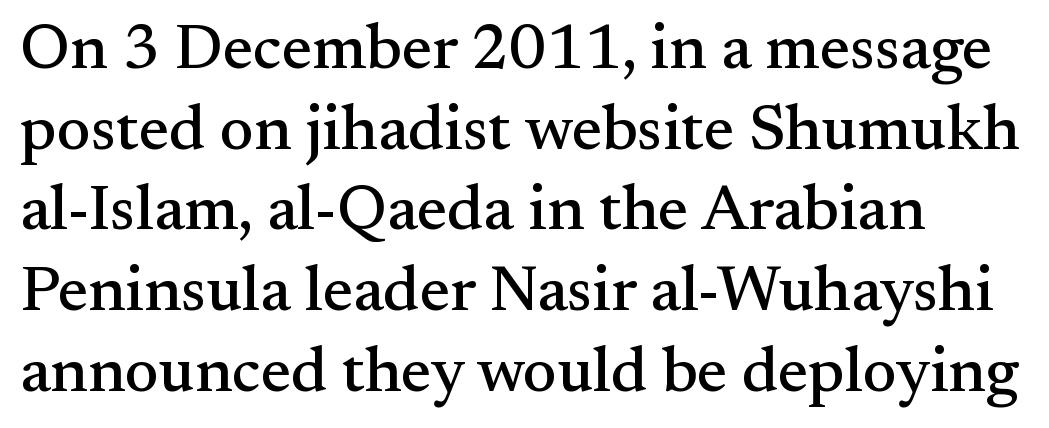
Q: Is the text italic (slanted)? A: No, it is upright.
Q: Is the typeface a serif or a sans-serif typeface? A: Serif.
Q: Is the text underlined? A: No.
Q: How is the paragraph aligned? A: Left-aligned.
Q: Is the spacing between letters normal or unusually wide? A: Normal.
Q: Is the spacing between lines tight, normal or loose? A: Normal.
Q: Width (condensed, normal, or wide)? A: Normal.
Q: Stroke contrast? A: Medium.
Q: x-height? A: Small.
Q: Monospaced? A: No.
